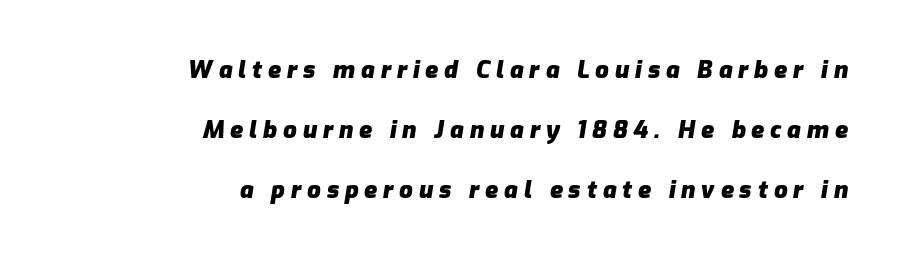
Q: Is the text bold? A: Yes.
Q: Is the text italic (slanted)? A: Yes, it leans right by about 9 degrees.
Q: Is the text underlined? A: No.
Q: How is the paragraph aligned? A: Right-aligned.
Q: Is the spacing between letters normal or unusually wide? A: Unusually wide.
Q: Is the spacing between lines tight, normal or loose? A: Loose.
